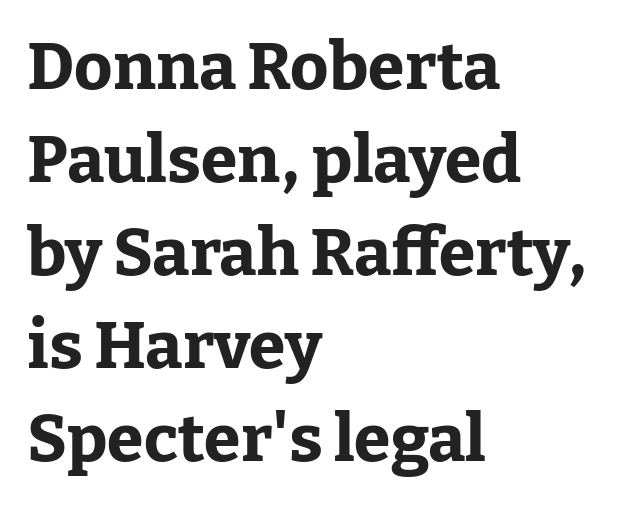
Reading down the block, your eye returns to a fixed left position each line. The rendering shows small feet on the letterforms — a serif design. The area under the type is left untouched. Typographic density is high because the face is bold. Style check: upright. Note the varied advance widths — an 'i' is clearly narrower than an 'm'.
